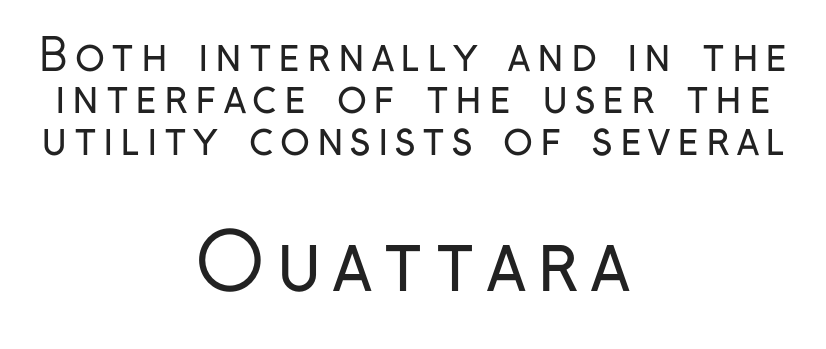
Q: Is the text bold? A: No.
Q: Is the text italic (slanted)? A: No, it is upright.
Q: Is the typeface a serif or a sans-serif typeface? A: Sans-serif.
Q: Is the text underlined? A: No.
Q: How is the paragraph aligned? A: Centered.
Q: Is the spacing between lines tight, normal or loose? A: Tight.
Q: Which block of text is set in a larger size, the first (top) or the second (bottom)? A: The second (bottom) one.
Q: Width (condensed, normal, or wide)? A: Condensed.
Q: Stroke contrast? A: Low.
Q: x-height? A: Medium.
Q: Monospaced? A: No.
